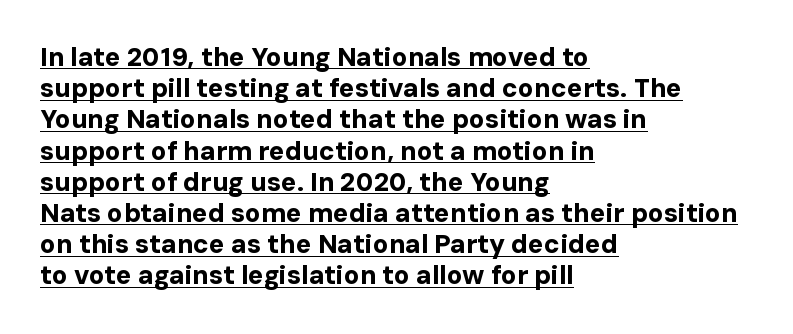
Q: Is the text bold? A: Yes.
Q: Is the text italic (slanted)? A: No, it is upright.
Q: Is the text underlined? A: Yes.
Q: How is the paragraph aligned? A: Left-aligned.
Q: Is the spacing between letters normal or unusually wide? A: Normal.
